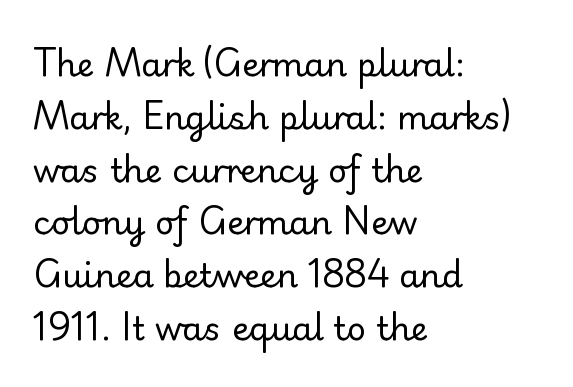
Q: Is the text bold? A: No.
Q: Is the text italic (slanted)? A: No, it is upright.
Q: Is the typeface a serif or a sans-serif typeface? A: Sans-serif.
Q: Is the text underlined? A: No.
Q: How is the paragraph aligned? A: Left-aligned.
Q: Is the spacing between letters normal or unusually wide? A: Normal.
Q: Is the spacing between lines tight, normal or loose? A: Normal.
Q: Width (condensed, normal, or wide)? A: Normal.
Q: Stroke contrast? A: Low.
Q: x-height? A: Small.
Q: Monospaced? A: No.
